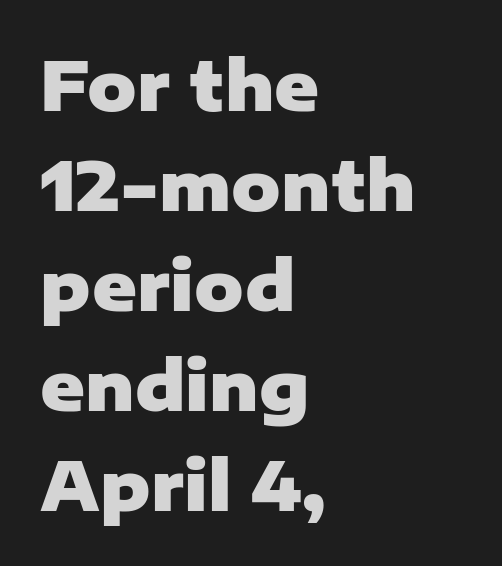
The image shows 68 px heavy sans-serif type, upright; set left-aligned, normal line spacing (1.47x), normal letter spacing, not underlined; low stroke contrast and a medium x-height.
